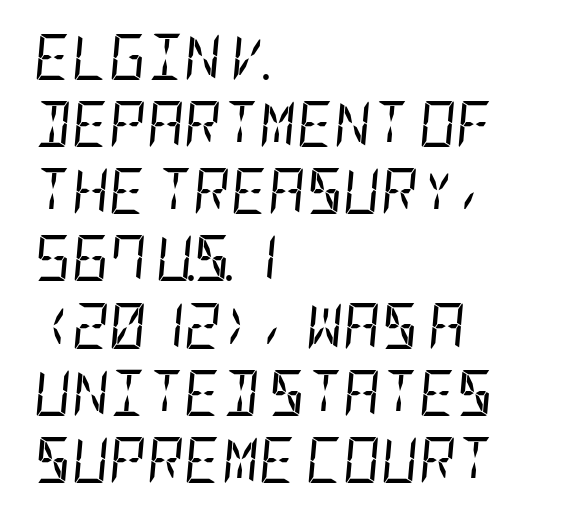
Q: Is the text bold? A: No.
Q: Is the text italic (slanted)? A: Yes, it leans right by about 5 degrees.
Q: Is the text underlined? A: No.
Q: How is the paragraph aligned? A: Left-aligned.
Q: Is the spacing between letters normal or unusually wide? A: Normal.
Q: Is the spacing between lines tight, normal or loose? A: Normal.
Q: Width (condensed, normal, or wide)? A: Condensed.
Q: Stroke contrast? A: Low.
Q: x-height? A: Large.
